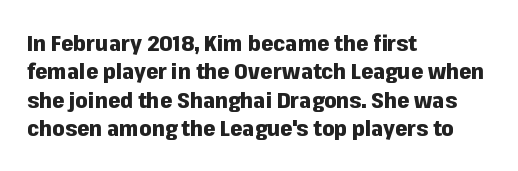
{"italic": "no", "bold": "yes", "underline": "no", "align": "left", "line_spacing": "normal", "line_spacing_ratio": 1.29, "letter_spacing": "normal", "letter_spacing_em": 0.0, "glyph_px": 22}
